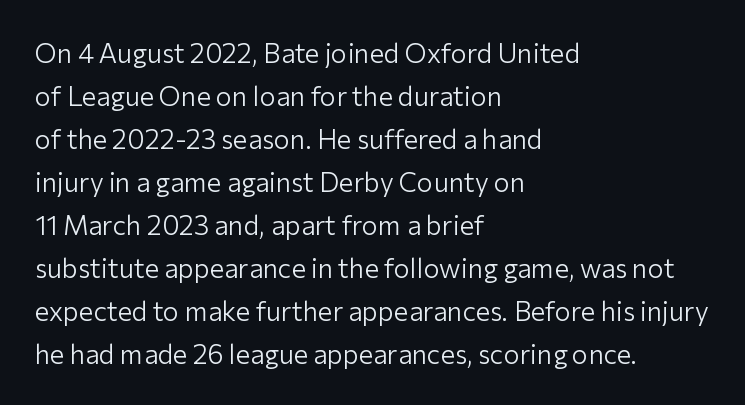
Q: Is the text bold? A: No.
Q: Is the text italic (slanted)? A: No, it is upright.
Q: Is the text underlined? A: No.
Q: How is the paragraph aligned? A: Left-aligned.
Q: Is the spacing between letters normal or unusually wide? A: Normal.
Q: Is the spacing between lines tight, normal or loose? A: Normal.
